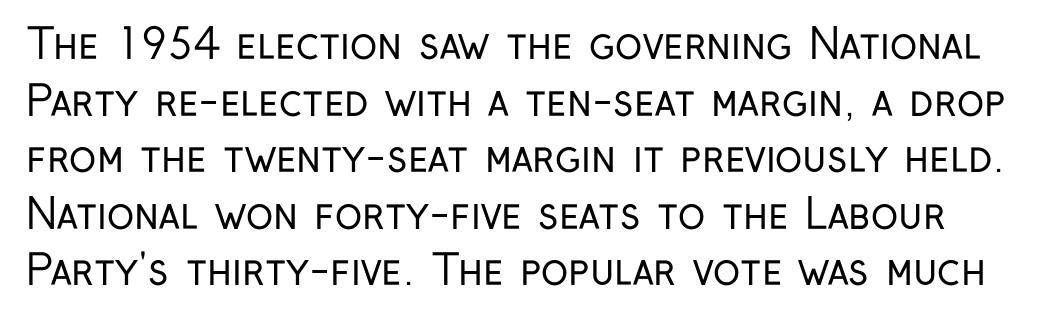
Q: Is the text bold? A: No.
Q: Is the text italic (slanted)? A: No, it is upright.
Q: Is the typeface a serif or a sans-serif typeface? A: Sans-serif.
Q: Is the text underlined? A: No.
Q: Is the spacing between letters normal or unusually wide? A: Normal.
Q: Is the spacing between lines tight, normal or loose? A: Normal.
Q: Width (condensed, normal, or wide)? A: Condensed.
Q: Stroke contrast? A: Low.
Q: x-height? A: Medium.
Q: Monospaced? A: No.
